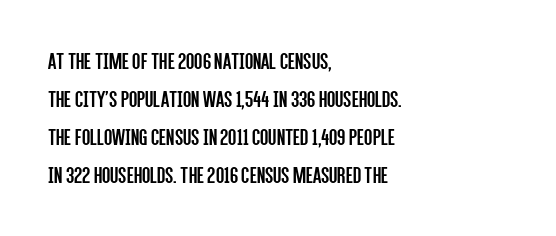
{"italic": "no", "bold": "no", "underline": "no", "align": "left", "line_spacing": "normal", "line_spacing_ratio": 1.58, "letter_spacing": "normal", "letter_spacing_em": 0.0, "glyph_px": 24}
